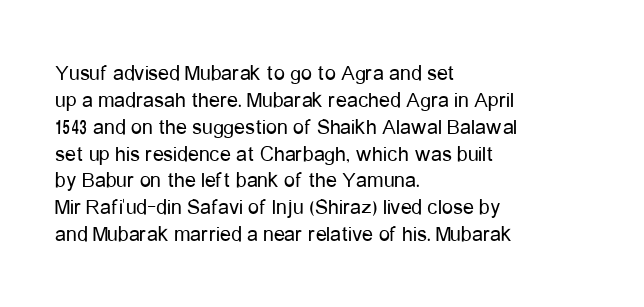
Q: Is the text bold? A: No.
Q: Is the text italic (slanted)? A: No, it is upright.
Q: Is the text underlined? A: No.
Q: How is the paragraph aligned? A: Left-aligned.
Q: Is the spacing between letters normal or unusually wide? A: Normal.
